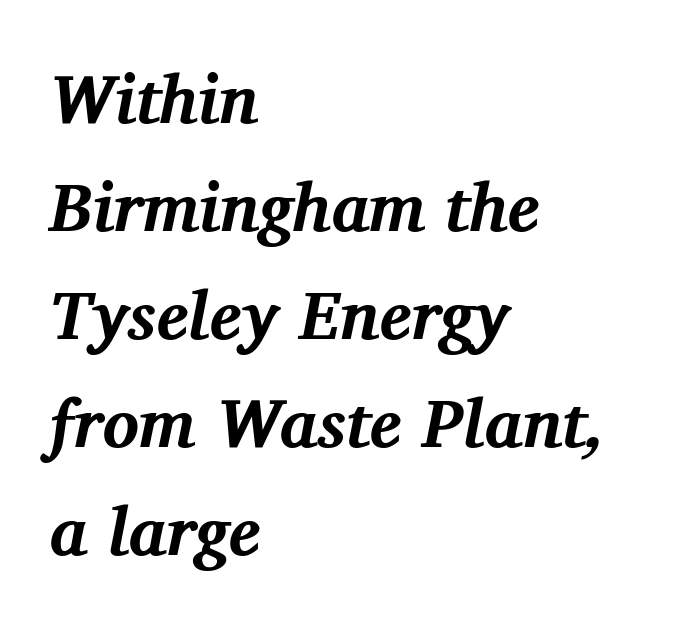
{"serif": "yes", "italic": "yes", "lean": "right", "slant_degrees": 11, "bold": "yes", "weight": "bold", "width": "normal", "stroke_contrast": "medium", "x_height": "medium", "monospaced": "no", "underline": "no", "align": "left", "line_spacing": "normal", "line_spacing_ratio": 1.59, "letter_spacing": "normal", "letter_spacing_em": 0.0, "glyph_px": 68}
